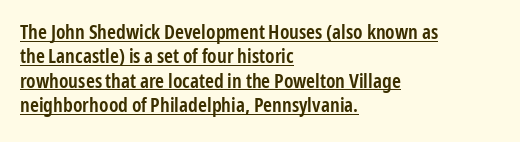
In CSS terms this would be text-align: left. The font is running at a semibold setting, under full bold. Each word holds together tightly as a unit, with standard inter-letter gaps. Beneath each row of characters lies a ruled line. Upright lettering throughout.
